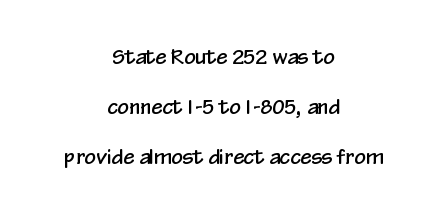
No italicization has been applied; the sample stays upright. Vertically, the passage feels expansive, rows floating well apart. Type without underlining. Reading down the block, each line starts at a different indent, mirrored at its end.
